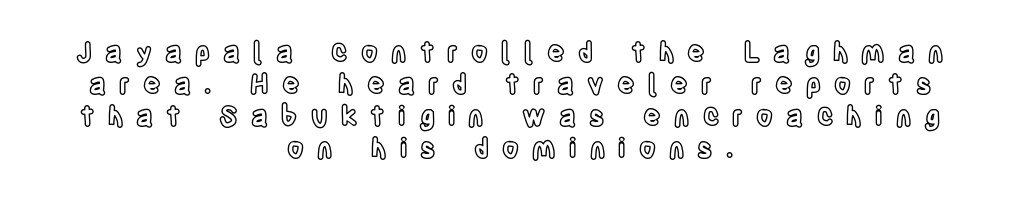
{"italic": "no", "underline": "no", "align": "center", "line_spacing_ratio": 1.19, "letter_spacing": "wide", "letter_spacing_em": 0.49, "glyph_px": 27}
